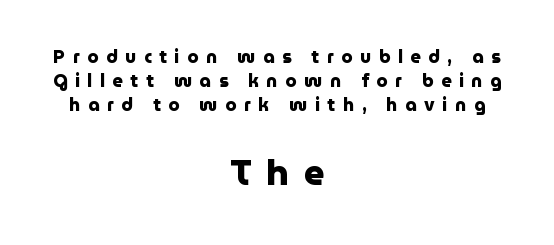
{"serif": "no", "italic": "no", "bold": "yes", "weight": "heavy", "width": "normal", "stroke_contrast": "low", "x_height": "medium", "monospaced": "no", "underline": "no", "align": "center", "line_spacing": "normal", "line_spacing_ratio": 1.34, "letter_spacing": "wide", "letter_spacing_em": 0.42, "larger_block": "second", "size_ratio": 2.0, "glyph_px": 36}
